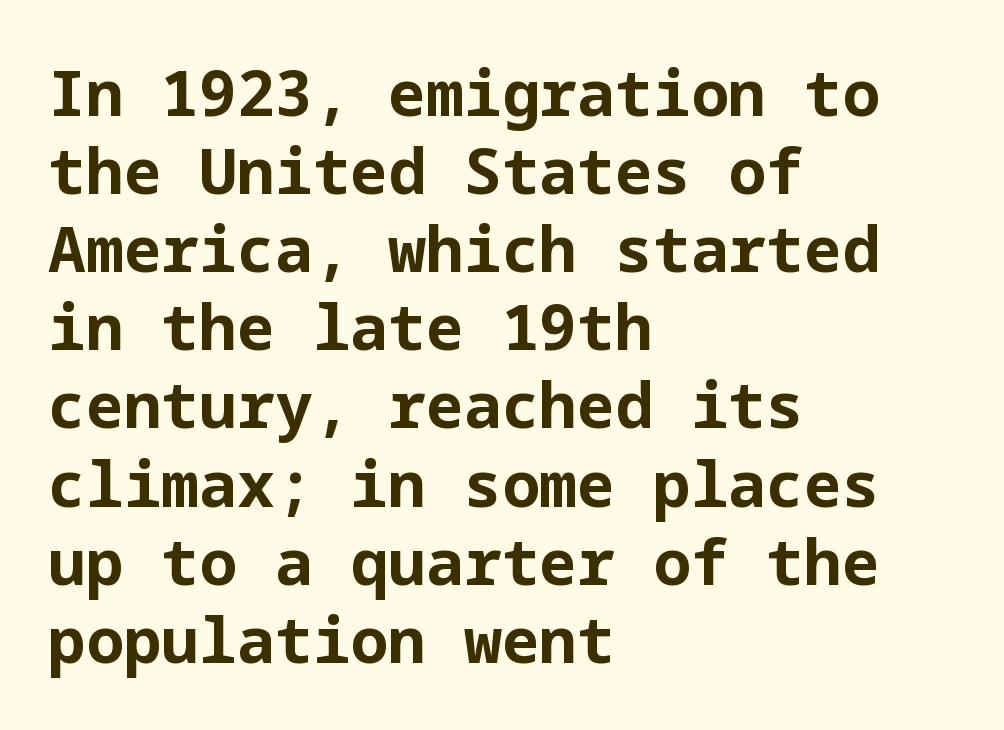
Any mark beneath the type? The region is blank. Caption: multi-line text, flush left, ragged right. Weight: bold. Check where the strokes stop: nothing finishes them off — pure sans. There is no visible air inserted between adjacent glyphs. The letters stand straight up with perfectly vertical stems.
